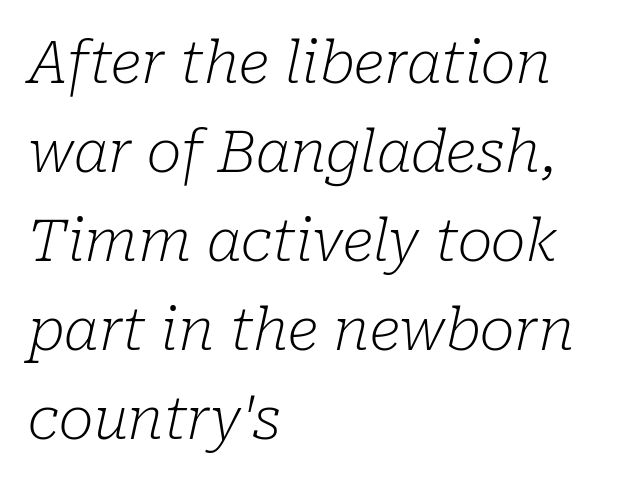
The image shows 59 px light serif type, italic (leaning right); set left-aligned, normal line spacing (1.51x), normal letter spacing, not underlined; low stroke contrast and a medium x-height.
